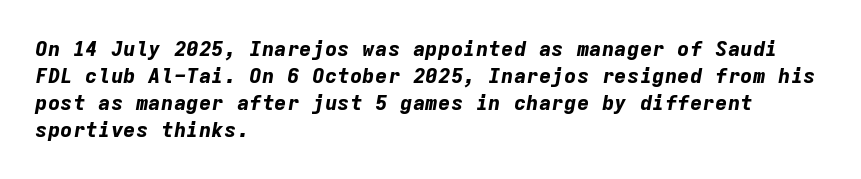
{"italic": "yes", "lean": "right", "slant_degrees": 9, "bold": "yes", "underline": "no", "align": "left", "line_spacing": "normal", "line_spacing_ratio": 1.29, "letter_spacing": "normal", "letter_spacing_em": 0.0, "glyph_px": 21}
